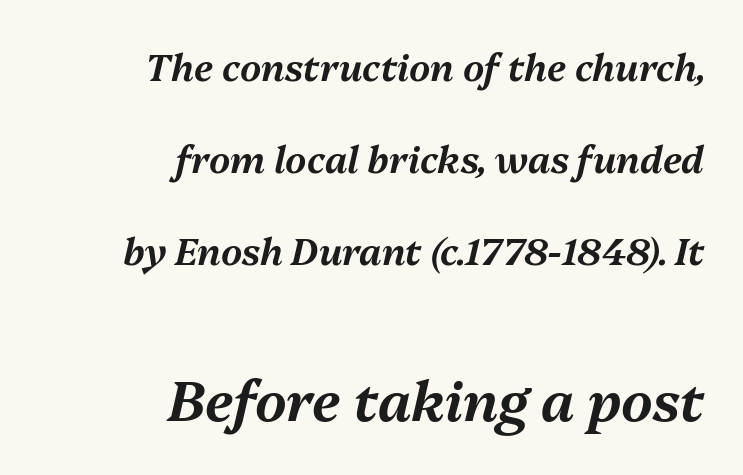
The image shows 55 px text type, italic (leaning right); set right-aligned, loose line spacing (2.49x), normal letter spacing, not underlined; the second (bottom) block is 1.49x larger; medium stroke contrast and a medium x-height.
